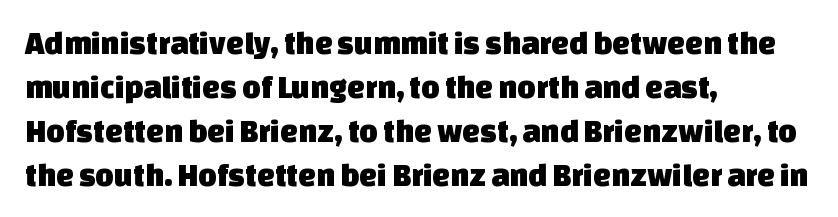
The image shows 32 px sans-serif type; set left-aligned, normal line spacing (1.37x), normal letter spacing, not underlined; low stroke contrast and a large x-height.
